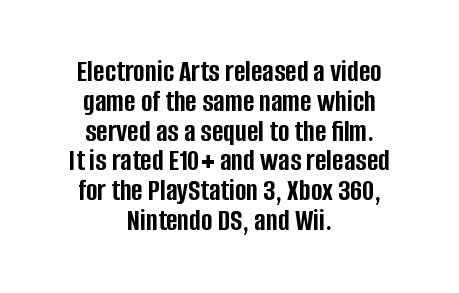
Q: Is the text bold? A: Yes.
Q: Is the text italic (slanted)? A: No, it is upright.
Q: Is the typeface a serif or a sans-serif typeface? A: Sans-serif.
Q: Is the text underlined? A: No.
Q: How is the paragraph aligned? A: Centered.
Q: Is the spacing between letters normal or unusually wide? A: Normal.
Q: Is the spacing between lines tight, normal or loose? A: Tight.
Q: Width (condensed, normal, or wide)? A: Condensed.
Q: Stroke contrast? A: Low.
Q: x-height? A: Large.
Q: Monospaced? A: No.
